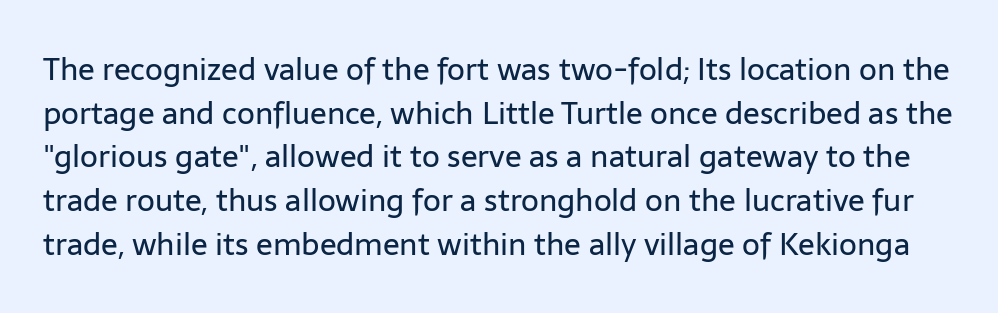
{"serif": "no", "italic": "no", "bold": "no", "weight": "regular", "width": "normal", "stroke_contrast": "low", "x_height": "medium", "monospaced": "no", "underline": "no", "line_spacing": "normal", "line_spacing_ratio": 1.41, "letter_spacing": "normal", "letter_spacing_em": 0.0, "glyph_px": 31}
